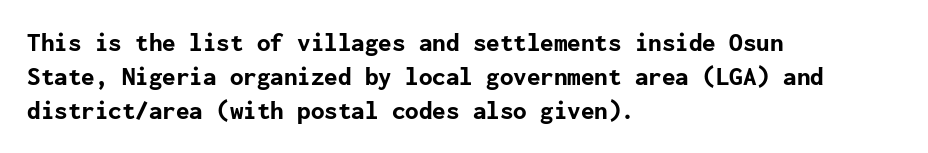
Does the weight exceed regular? Yes, all the way to bold. Short note: letters normally spaced. The space beneath each line is pristine and unruled. The typesetter chose a ragged-right arrangement here. Posture: vertical. The passage shown stacks its lines at a standard gap.
